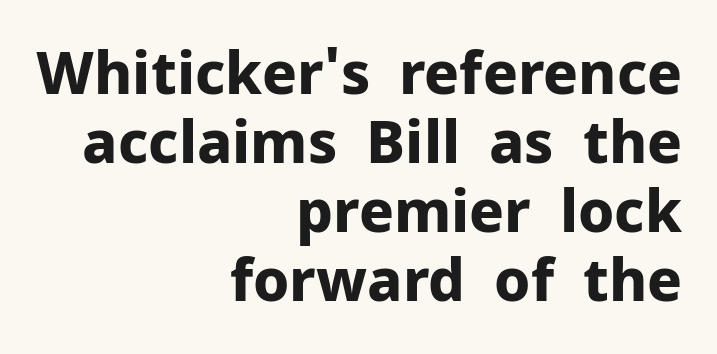
The rendering keeps characters at their native spacing. Anything drawn beneath the words? Only blank space. Does the weight exceed regular? Yes, all the way to bold. Serifs: no, the terminals of the letterforms are clean.
